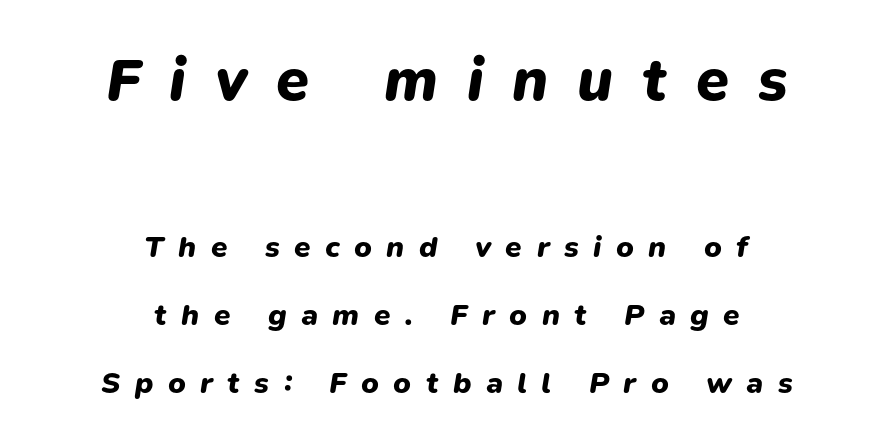
{"italic": "yes", "lean": "right", "slant_degrees": 9, "bold": "yes", "weight": "heavy", "width": "normal", "stroke_contrast": "low", "x_height": "medium", "monospaced": "no", "underline": "no", "align": "center", "line_spacing": "loose", "line_spacing_ratio": 2.27, "letter_spacing": "wide", "letter_spacing_em": 0.48, "larger_block": "first", "size_ratio": 2.0, "glyph_px": 60}
